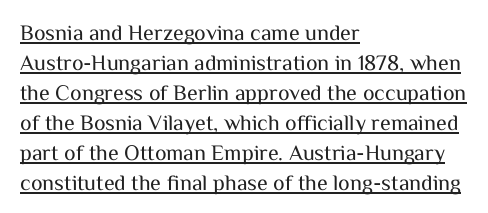
Q: Is the text bold? A: No.
Q: Is the text italic (slanted)? A: No, it is upright.
Q: Is the text underlined? A: Yes.
Q: How is the paragraph aligned? A: Left-aligned.
Q: Is the spacing between letters normal or unusually wide? A: Normal.
Q: Is the spacing between lines tight, normal or loose? A: Normal.
